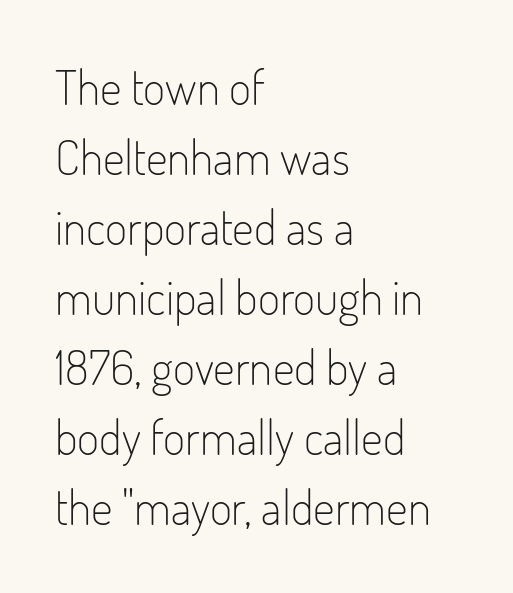
Q: Is the text bold? A: No.
Q: Is the text italic (slanted)? A: No, it is upright.
Q: Is the typeface a serif or a sans-serif typeface? A: Sans-serif.
Q: Is the text underlined? A: No.
Q: How is the paragraph aligned? A: Left-aligned.
Q: Is the spacing between letters normal or unusually wide? A: Normal.
Q: Is the spacing between lines tight, normal or loose? A: Normal.
Q: Width (condensed, normal, or wide)? A: Condensed.
Q: Stroke contrast? A: Low.
Q: x-height? A: Small.
Q: Monospaced? A: No.
